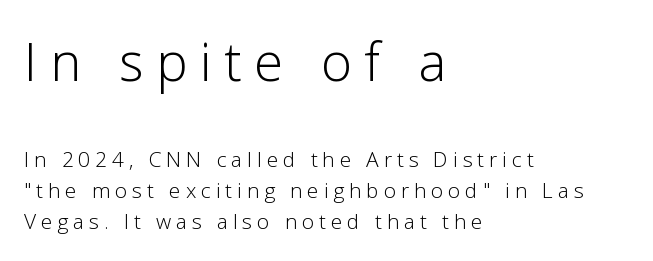
The area under the type is left untouched. The rendering uses a moderate line-height, typical for paragraphs. Upright lettering throughout. Caption: upper text group enlarged, lower text group reduced.
